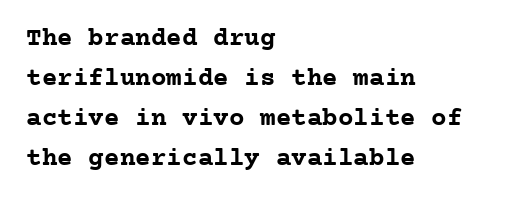
{"italic": "no", "bold": "yes", "underline": "no", "align": "left", "line_spacing": "normal", "line_spacing_ratio": 1.54, "letter_spacing": "normal", "letter_spacing_em": 0.0, "glyph_px": 26}
